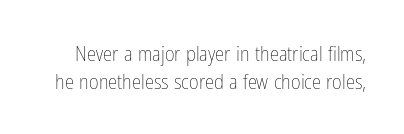
The image shows 21 px text type, upright; set normal line spacing (1.33x), normal letter spacing, not underlined.
